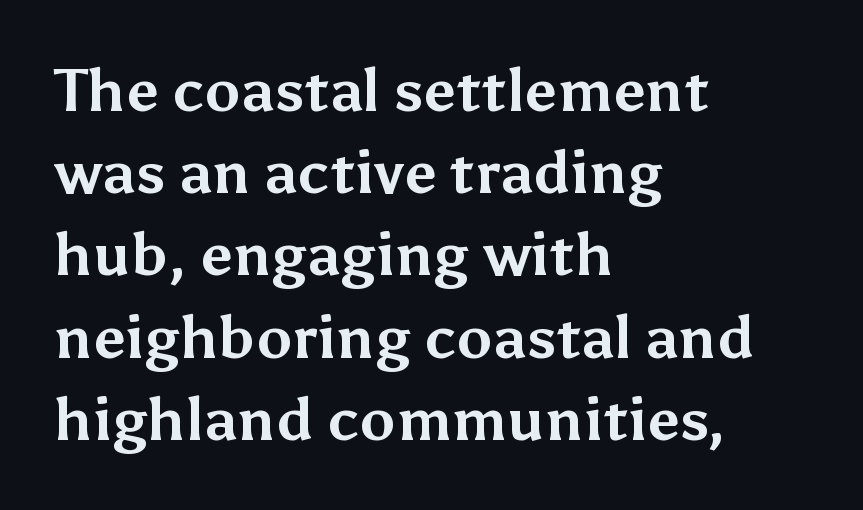
{"serif": "no", "italic": "no", "bold": "yes", "weight": "bold", "width": "normal", "stroke_contrast": "medium", "x_height": "medium", "monospaced": "no", "underline": "no", "align": "left", "line_spacing": "normal", "line_spacing_ratio": 1.37, "letter_spacing": "normal", "letter_spacing_em": 0.0, "glyph_px": 60}
